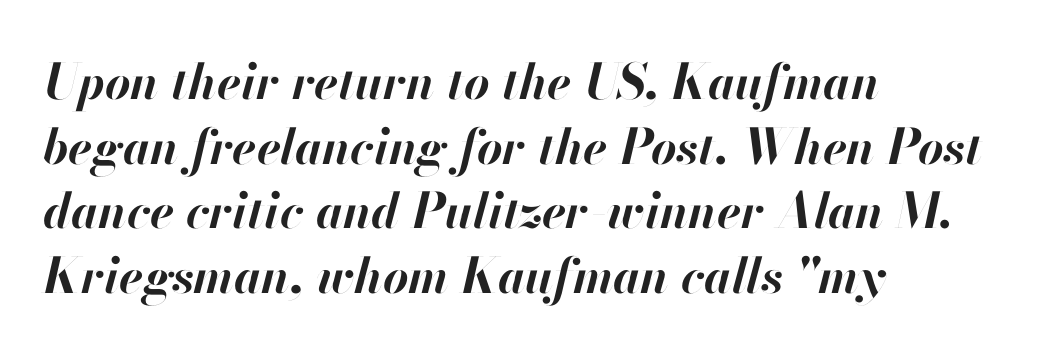
{"italic": "yes", "lean": "right", "slant_degrees": 13, "bold": "yes", "weight": "bold", "width": "normal", "stroke_contrast": "high", "x_height": "small", "monospaced": "no", "underline": "no", "align": "left", "line_spacing": "normal", "line_spacing_ratio": 1.32, "letter_spacing": "normal", "letter_spacing_em": 0.0, "glyph_px": 49}
